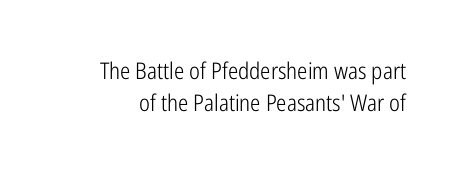
Students, observe: this is what conventionally led text looks like. The face used here is rendered with its standard letterfit. The font's upright variant was chosen for this text. Clear beneath every line of the passage. The letters look calm and open, with moderate or lighter stems.
